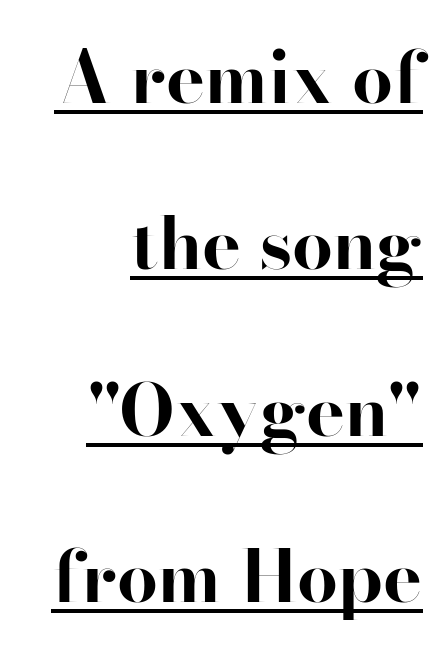
A rule runs beneath these lines of type. In terms of posture, this sample is upright. Layout note: lines flush right. Little horizontal feet cap the strokes, marking this as serif type.
